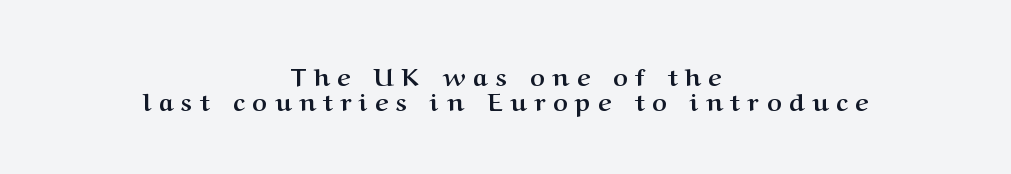
The image shows 25 px bold type, upright; set centered, tight line spacing (1.02x), unusually wide letter spacing (+0.31 em), not underlined.
